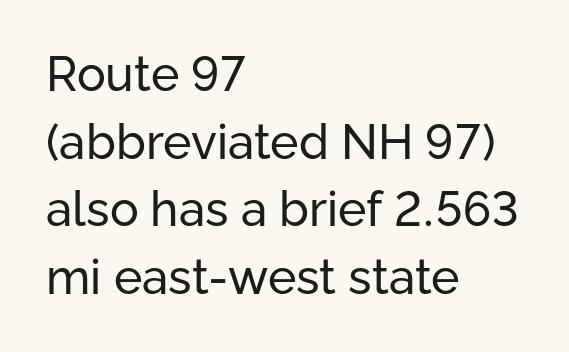
Where is the straight margin? On the left. Students, observe: this is what conventionally led text looks like. Unlike italic type, these characters show no tilt at all. Stroke mass is kept to a normal reading level or below.
